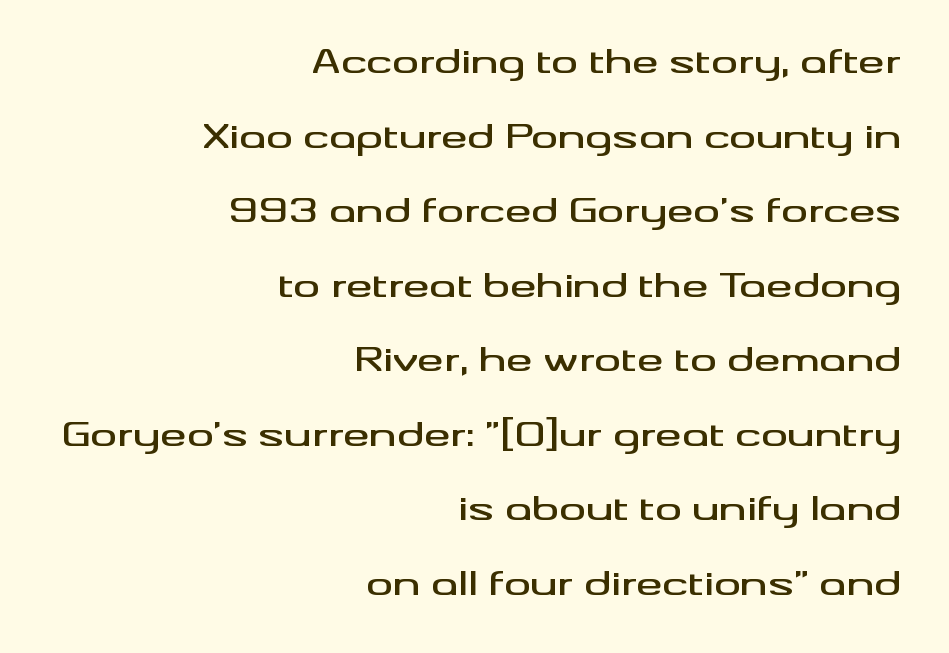
The image shows 33 px wide sans-serif type, upright; set right-aligned, loose line spacing (2.26x), normal letter spacing, not underlined; medium stroke contrast and a small x-height.
